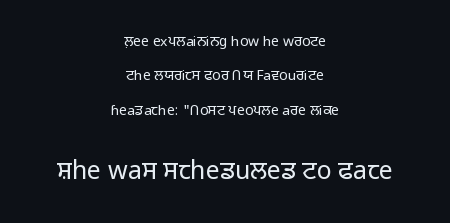
The baseline area is clear. No italicization has been applied; the sample stays upright. The face looks like a standard text weight, possibly lighter. Caption: multi-line text, centered on the measure.
